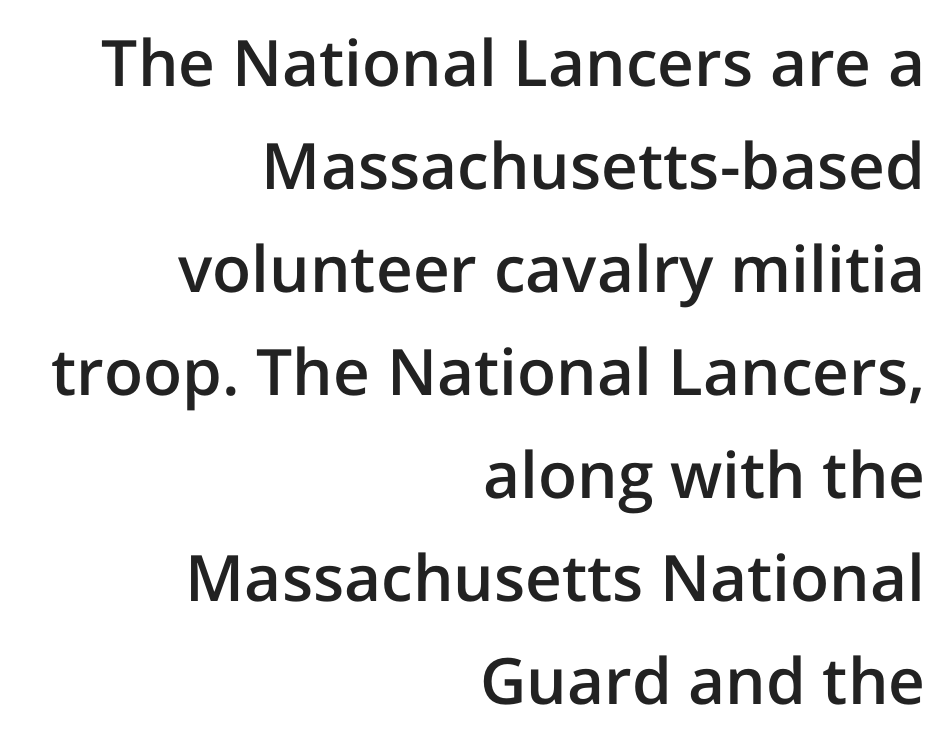
The image shows 64 px semibold sans-serif type, upright; set right-aligned, normal line spacing (1.61x), normal letter spacing, not underlined; low stroke contrast and a medium x-height.
